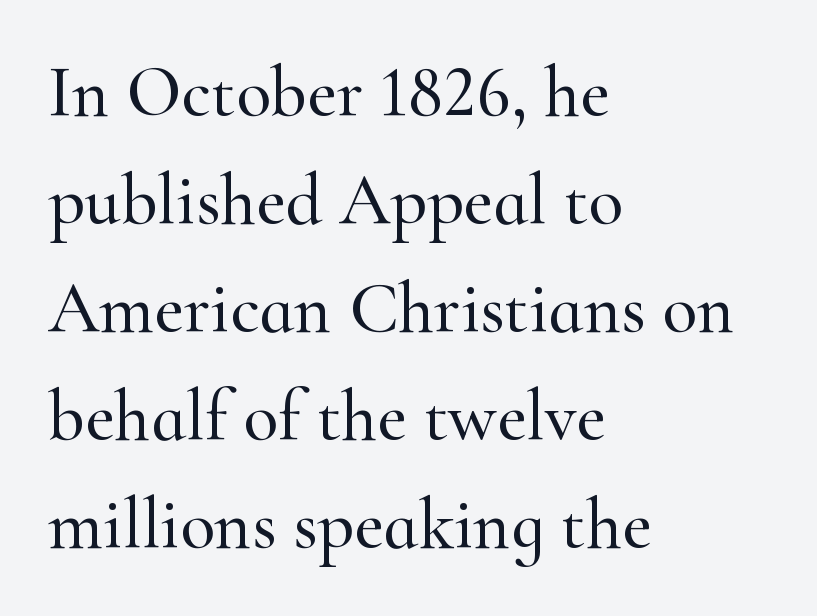
The image shows 72 px serif type, upright; set left-aligned, normal line spacing (1.5x), normal letter spacing, not underlined; high stroke contrast and a small x-height.
